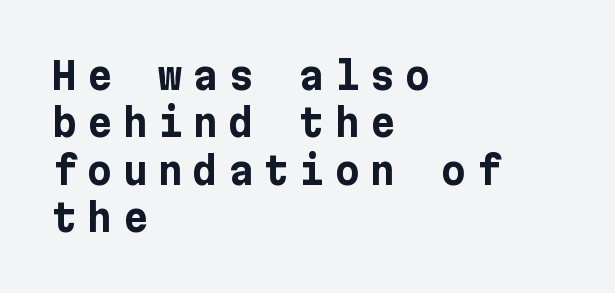
Q: Is the text bold? A: Yes.
Q: Is the text italic (slanted)? A: No, it is upright.
Q: Is the typeface a serif or a sans-serif typeface? A: Sans-serif.
Q: Is the text underlined? A: No.
Q: How is the paragraph aligned? A: Left-aligned.
Q: Is the spacing between letters normal or unusually wide? A: Unusually wide.
Q: Is the spacing between lines tight, normal or loose? A: Normal.
Q: Width (condensed, normal, or wide)? A: Normal.
Q: Stroke contrast? A: Low.
Q: x-height? A: Medium.
